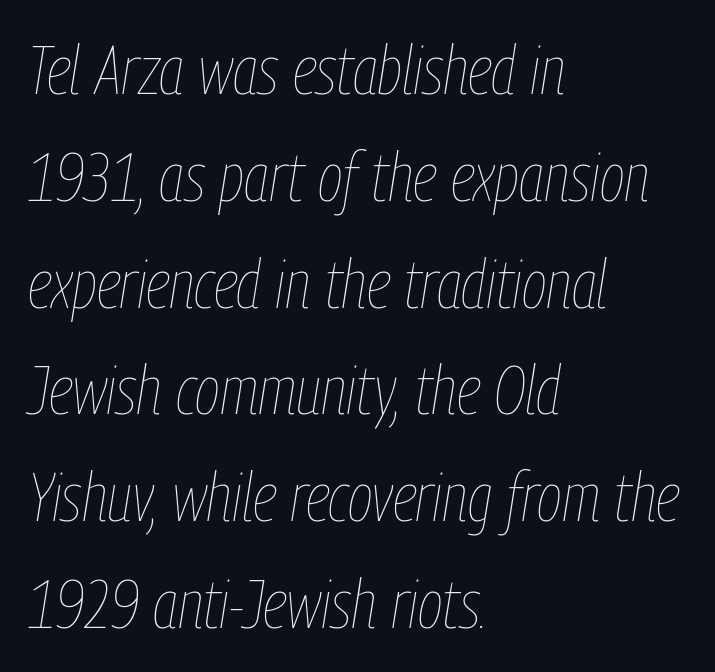
What stands out about the letter spacing? Nothing — it is the standard amount. Spacing verdict: proportional, widths tailored to each character. Leading matches the norm, producing a regular column. Yep, that's italic — everything's leaning.
